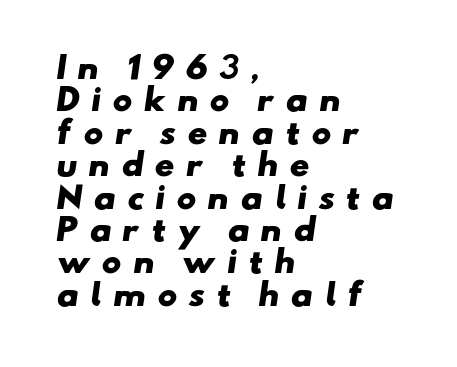
The image shows 30 px heavy, wide sans-serif type; set left-aligned, tight line spacing (1.08x), unusually wide letter spacing (+0.36 em), not underlined; low stroke contrast and a small x-height.
